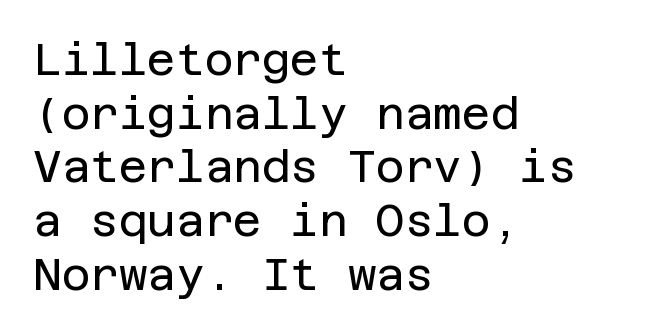
{"serif": "no", "italic": "no", "bold": "no", "weight": "regular", "width": "normal", "stroke_contrast": "low", "x_height": "large", "underline": "no", "align": "left", "line_spacing_ratio": 1.22, "letter_spacing": "normal", "letter_spacing_em": 0.0, "glyph_px": 44}
